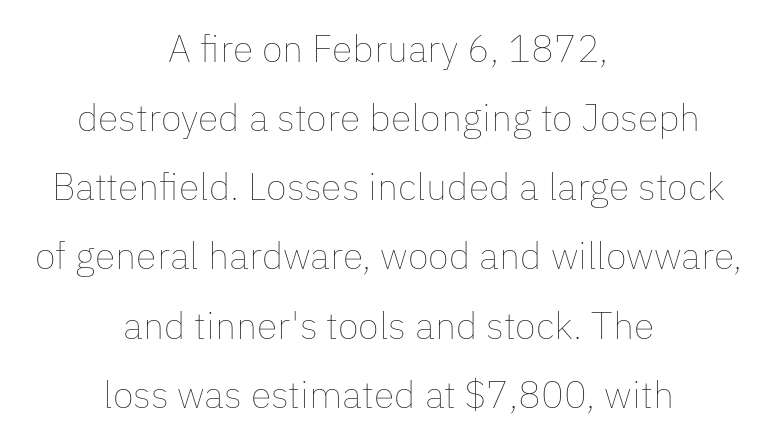
This is the regular roman posture of the typeface. Is the stroke heavy? The answer is a plain regular-or-lighter. Horizontally, the lines are justified to the midpoint only. A typesetter would call this zero additional tracking.
